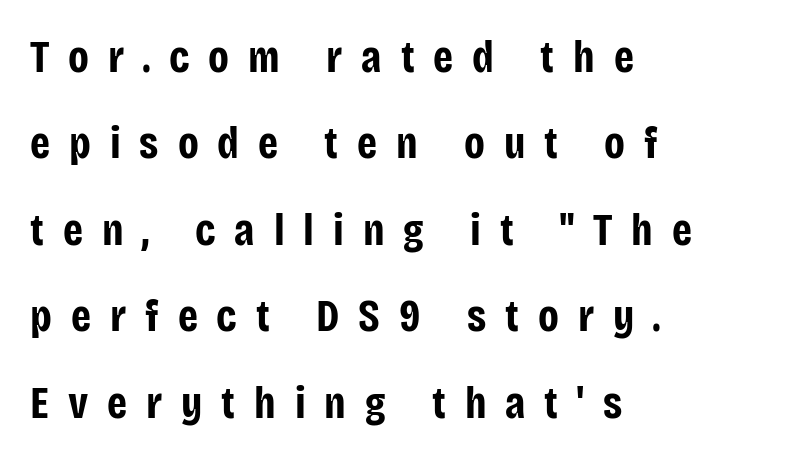
{"serif": "no", "italic": "no", "bold": "yes", "weight": "bold", "width": "condensed", "stroke_contrast": "low", "x_height": "large", "monospaced": "no", "underline": "no", "align": "left", "line_spacing": "loose", "line_spacing_ratio": 1.92, "letter_spacing": "wide", "letter_spacing_em": 0.42, "glyph_px": 45}
